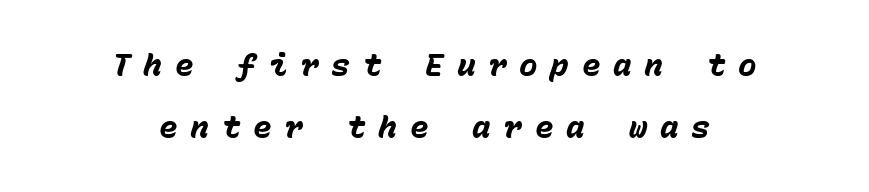
Widely set lines give the paragraph a tall, airy silhouette. Descender tails drop into unmarked territory. Chunky letters — that's bold for sure. Note the uniform advance width — an 'i' takes as much space as an 'm'. Loose tracking; the words dissolve into strings of separated letters.
